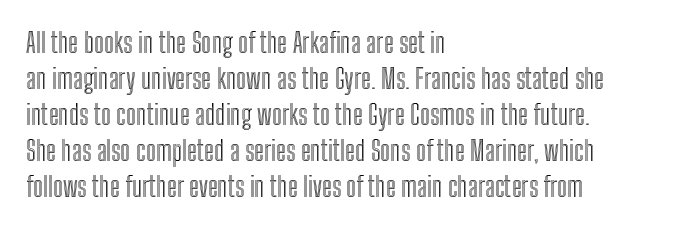
Vertically, the passage feels balanced, rows spaced as you'd expect. The face used here is rendered with its standard letterfit. The words here are not underlined. Posture: straight, roman, zero tilt.
